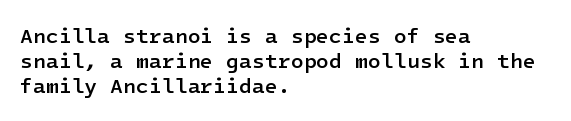
Stems and bowls a touch heavier than normal — semibold. This sample uses plain, unmodified letter spacing. The text block is weighted toward the left margin, trailing off unevenly rightward. Do the letters lean? They stand straight. Beneath every word, the page is bare.
